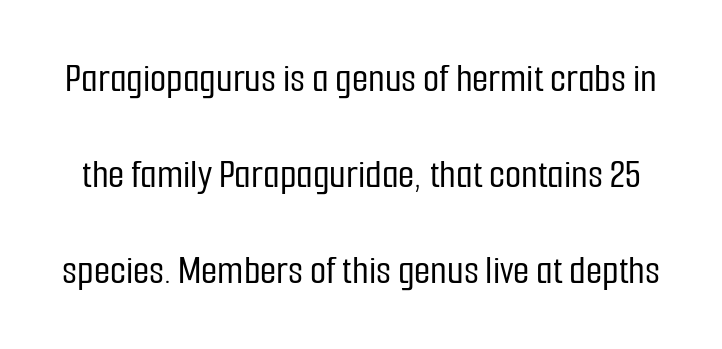
Does the type have serifs? No, each stem ends abruptly. Looks like regular typesetting: each glyph gets only the width it needs. Unlike italic type, these characters show no tilt at all. Standard letterfit; no display-style spreading of the glyphs.
